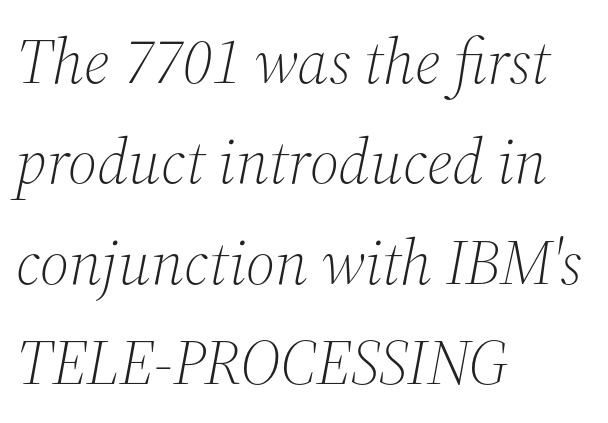
The image shows 64 px light serif type, italic (leaning right); set left-aligned, normal line spacing (1.57x), normal letter spacing, not underlined; medium stroke contrast and a medium x-height.
